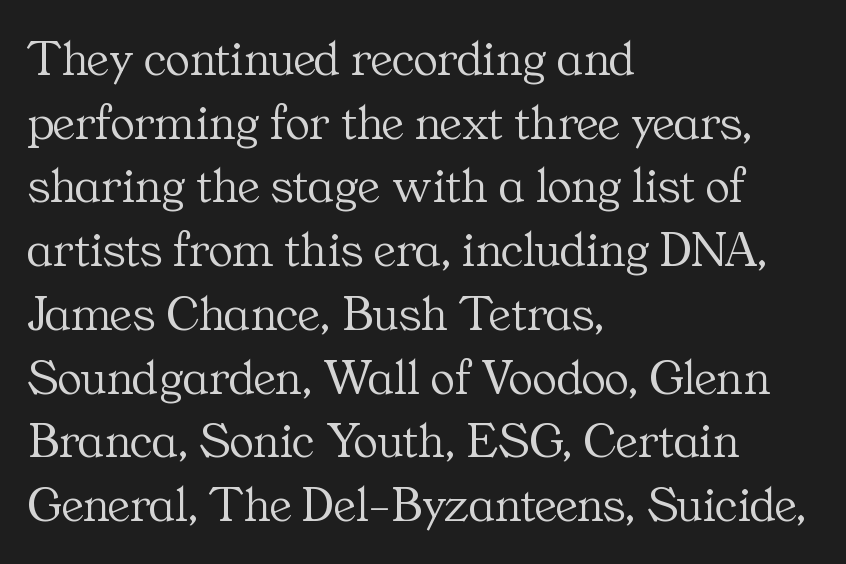
The image shows 51 px light serif type, upright; set left-aligned, normal line spacing (1.25x), normal letter spacing, not underlined; medium stroke contrast and a medium x-height.
